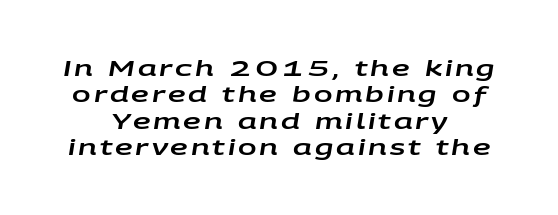
The image shows 22 px text type, italic (leaning right); set centered, line spacing 1.2x, not underlined.
